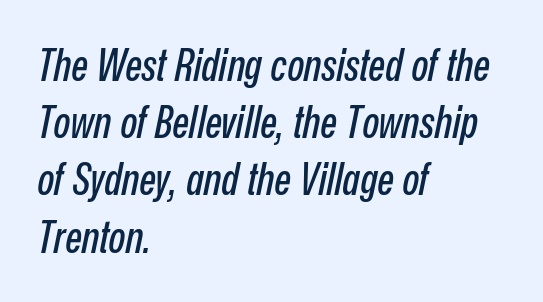
The image shows 44 px condensed type, italic (leaning right); set left-aligned, normal line spacing (1.3x), normal letter spacing, not underlined; low stroke contrast and a medium x-height.
